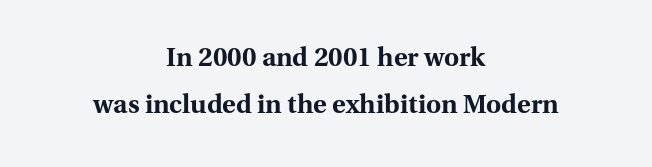
The image shows 26 px bold type, upright; set centered, line spacing 1.81x, normal letter spacing, not underlined.
